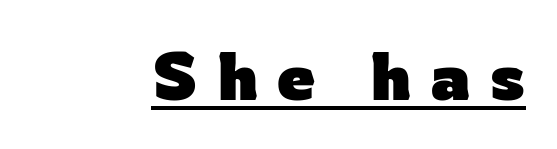
{"serif": "no", "italic": "no", "bold": "yes", "weight": "heavy", "width": "normal", "stroke_contrast": "low", "x_height": "medium", "monospaced": "no", "underline": "yes", "letter_spacing": "wide", "letter_spacing_em": 0.28, "glyph_px": 68}
